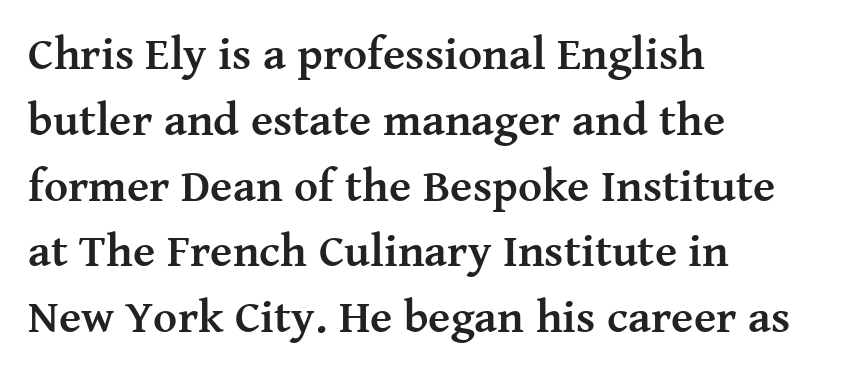
The passage shown is not underscored anywhere. Is this a sans? No — the strokes have serifs. Thick stems and heavy bowls — unmistakably bold. Tracking value appears to be zero — textbook default spacing. Proportional: the letters do not fall into vertical columns. The typography opts for an upright posture over an oblique one.
